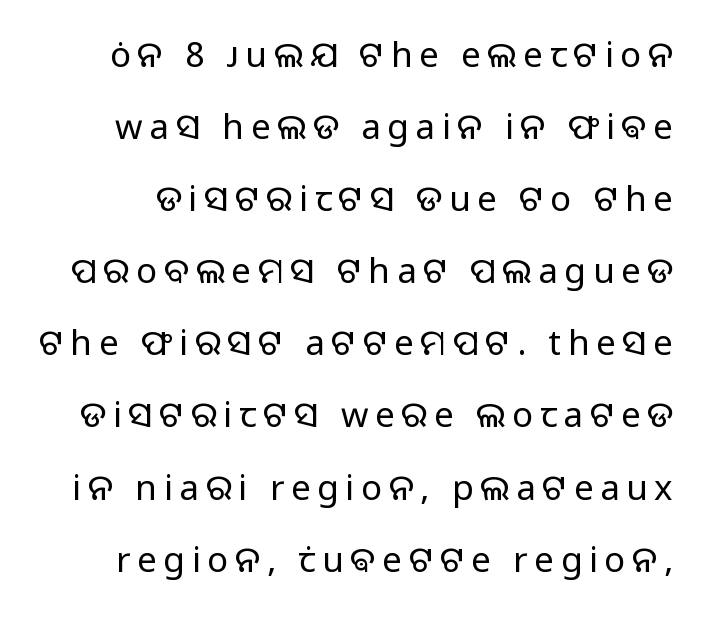
{"serif": "no", "italic": "no", "bold": "no", "weight": "regular", "width": "normal", "stroke_contrast": "low", "x_height": "medium", "monospaced": "no", "underline": "no", "line_spacing": "loose", "line_spacing_ratio": 2.06, "glyph_px": 35}
